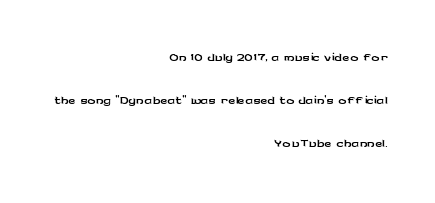
{"italic": "no", "underline": "no", "align": "right", "line_spacing": "loose", "line_spacing_ratio": 2.14, "letter_spacing": "normal", "letter_spacing_em": 0.0, "glyph_px": 20}
